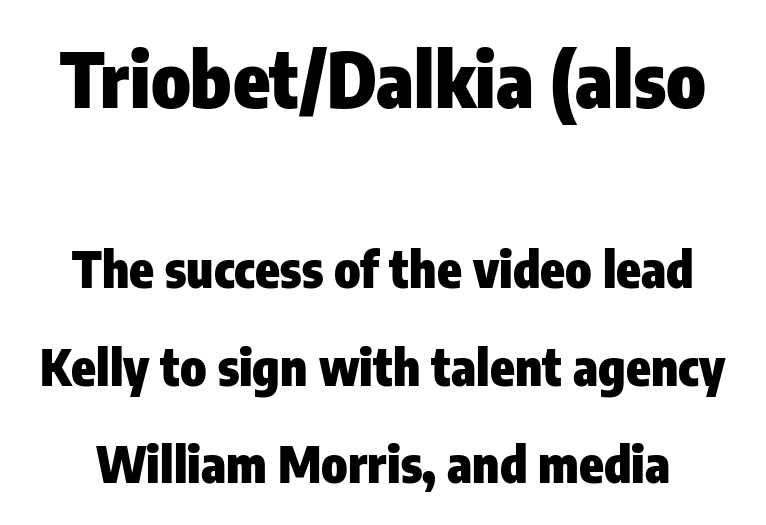
Q: Is the text bold? A: Yes.
Q: Is the text italic (slanted)? A: No, it is upright.
Q: Is the typeface a serif or a sans-serif typeface? A: Sans-serif.
Q: Is the text underlined? A: No.
Q: Is the spacing between letters normal or unusually wide? A: Normal.
Q: Is the spacing between lines tight, normal or loose? A: Loose.
Q: Which block of text is set in a larger size, the first (top) or the second (bottom)? A: The first (top) one.
Q: Width (condensed, normal, or wide)? A: Condensed.
Q: Stroke contrast? A: Low.
Q: x-height? A: Medium.
Q: Monospaced? A: No.
